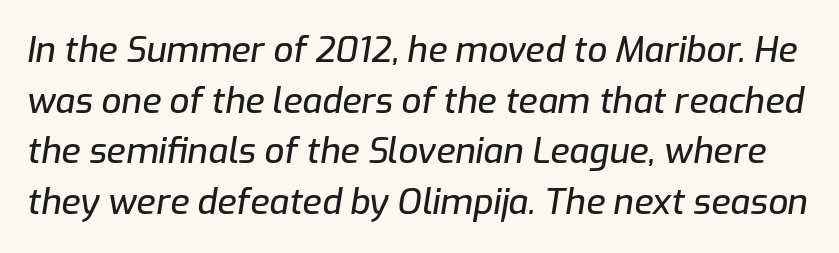
The image shows 35 px text type, italic (leaning right); set normal line spacing (1.45x), normal letter spacing, not underlined; low stroke contrast and a medium x-height.
